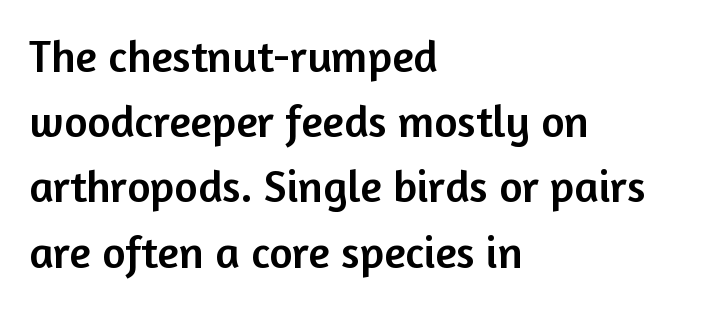
The image shows 45 px sans-serif type, upright; set left-aligned, normal line spacing (1.45x), normal letter spacing, not underlined; low stroke contrast and a medium x-height.
